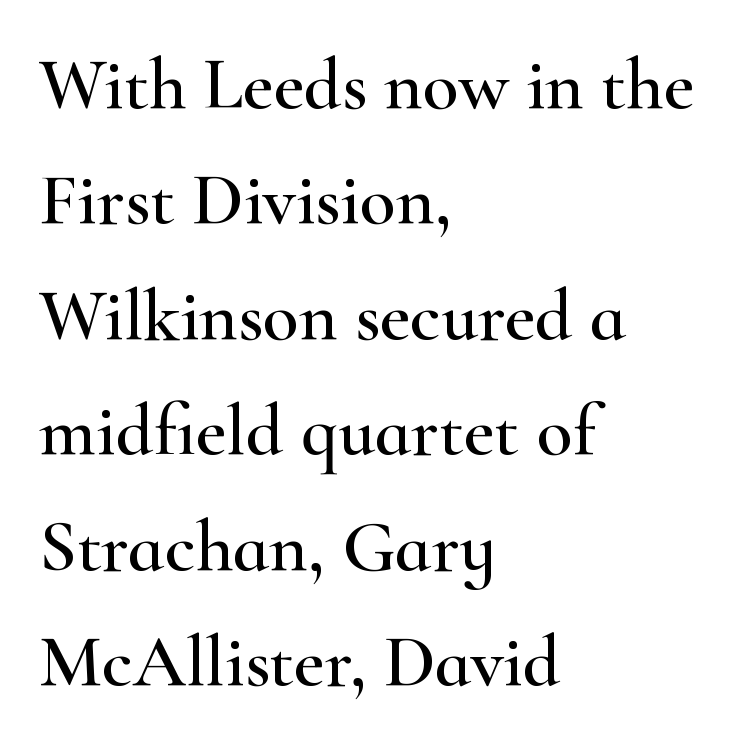
Q: Is the text italic (slanted)? A: No, it is upright.
Q: Is the typeface a serif or a sans-serif typeface? A: Serif.
Q: Is the text underlined? A: No.
Q: How is the paragraph aligned? A: Left-aligned.
Q: Is the spacing between letters normal or unusually wide? A: Normal.
Q: Is the spacing between lines tight, normal or loose? A: Normal.
Q: Width (condensed, normal, or wide)? A: Wide.
Q: Stroke contrast? A: High.
Q: x-height? A: Small.
Q: Monospaced? A: No.
